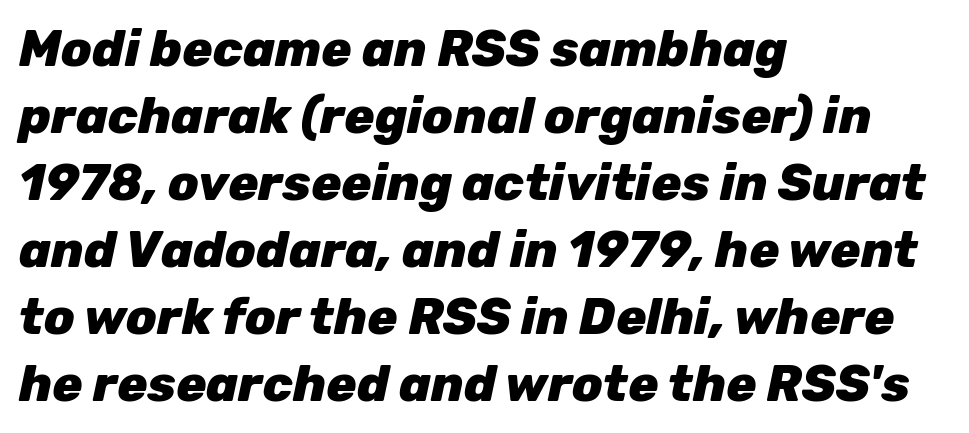
The image shows 50 px heavy type, italic (leaning right); set left-aligned, normal line spacing (1.34x), normal letter spacing, not underlined; low stroke contrast and a medium x-height.
